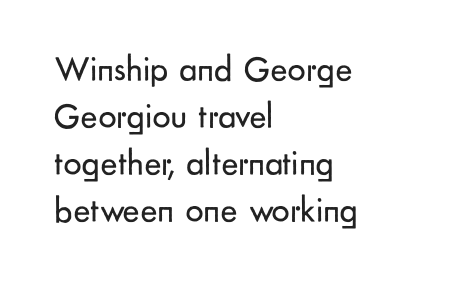
Q: Is the text bold? A: No.
Q: Is the text italic (slanted)? A: No, it is upright.
Q: Is the typeface a serif or a sans-serif typeface? A: Sans-serif.
Q: Is the text underlined? A: No.
Q: How is the paragraph aligned? A: Left-aligned.
Q: Is the spacing between letters normal or unusually wide? A: Normal.
Q: Is the spacing between lines tight, normal or loose? A: Normal.
Q: Width (condensed, normal, or wide)? A: Normal.
Q: Stroke contrast? A: Low.
Q: x-height? A: Small.
Q: Monospaced? A: No.
